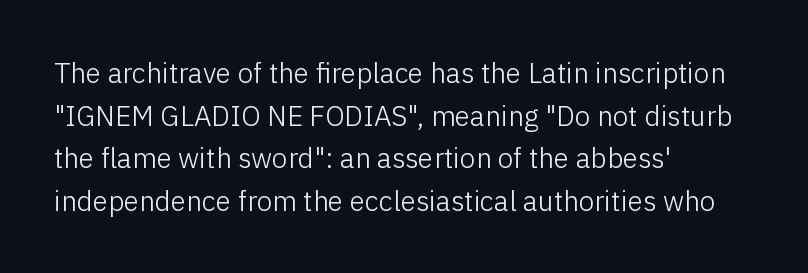
The image shows 28 px light sans-serif type, upright; set left-aligned, normal line spacing (1.52x), normal letter spacing, not underlined; low stroke contrast and a medium x-height.
